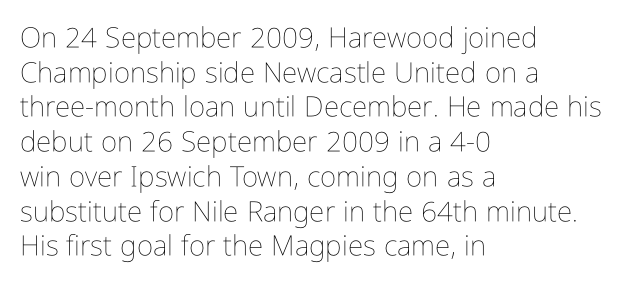
Q: Is the text bold? A: No.
Q: Is the text italic (slanted)? A: No, it is upright.
Q: Is the text underlined? A: No.
Q: How is the paragraph aligned? A: Left-aligned.
Q: Is the spacing between letters normal or unusually wide? A: Normal.
Q: Width (condensed, normal, or wide)? A: Condensed.
Q: Stroke contrast? A: Low.
Q: x-height? A: Medium.
Q: Monospaced? A: No.
